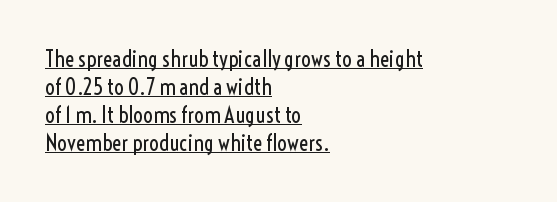
The image shows 22 px text type, upright; set left-aligned, normal line spacing (1.27x), normal letter spacing, underlined.
